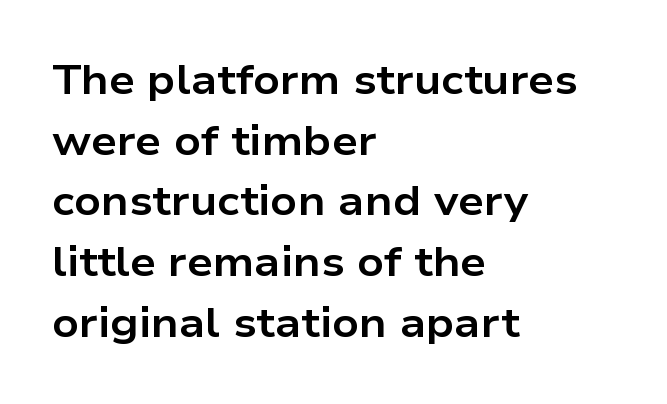
Q: Is the text bold? A: Yes.
Q: Is the text italic (slanted)? A: No, it is upright.
Q: Is the typeface a serif or a sans-serif typeface? A: Sans-serif.
Q: Is the text underlined? A: No.
Q: How is the paragraph aligned? A: Left-aligned.
Q: Is the spacing between letters normal or unusually wide? A: Normal.
Q: Is the spacing between lines tight, normal or loose? A: Normal.
Q: Width (condensed, normal, or wide)? A: Wide.
Q: Stroke contrast? A: Low.
Q: x-height? A: Medium.
Q: Monospaced? A: No.
